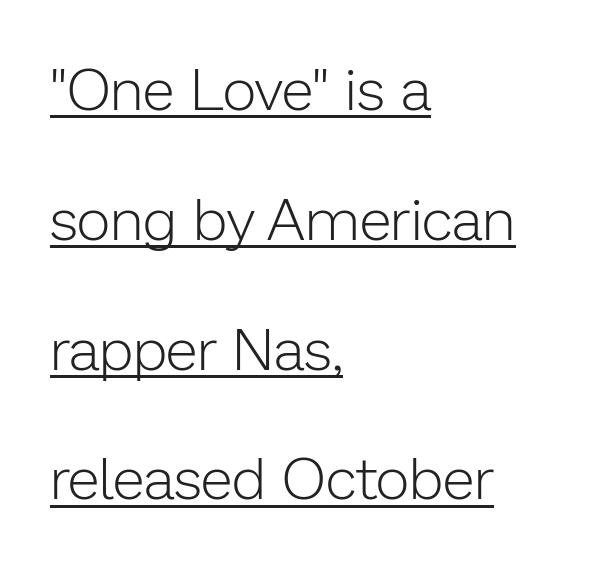
Q: Is the text bold? A: No.
Q: Is the text italic (slanted)? A: No, it is upright.
Q: Is the typeface a serif or a sans-serif typeface? A: Sans-serif.
Q: Is the text underlined? A: Yes.
Q: How is the paragraph aligned? A: Left-aligned.
Q: Is the spacing between letters normal or unusually wide? A: Normal.
Q: Is the spacing between lines tight, normal or loose? A: Loose.
Q: Width (condensed, normal, or wide)? A: Normal.
Q: Stroke contrast? A: Low.
Q: x-height? A: Medium.
Q: Monospaced? A: No.
